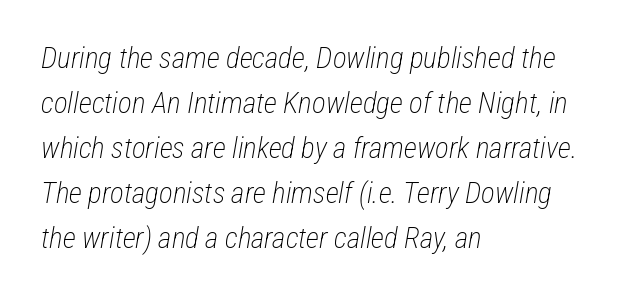
Q: Is the text bold? A: No.
Q: Is the text italic (slanted)? A: Yes, it leans right by about 12 degrees.
Q: Is the text underlined? A: No.
Q: How is the paragraph aligned? A: Left-aligned.
Q: Is the spacing between letters normal or unusually wide? A: Normal.
Q: Is the spacing between lines tight, normal or loose? A: Normal.
Q: Width (condensed, normal, or wide)? A: Condensed.
Q: Stroke contrast? A: Low.
Q: x-height? A: Medium.
Q: Monospaced? A: No.
